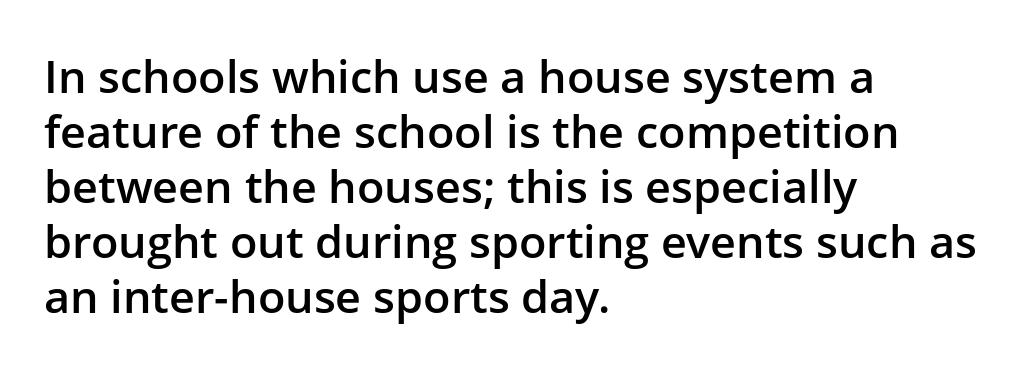
The lines in this sample share a left origin and differ only in where they stop. Letterform terminals end flat and unadorned throughout the passage. Every character sits straight up, as roman type does. These words are printed semibold, heavier than regular yet not bold. Check under the words: just untouched page.
